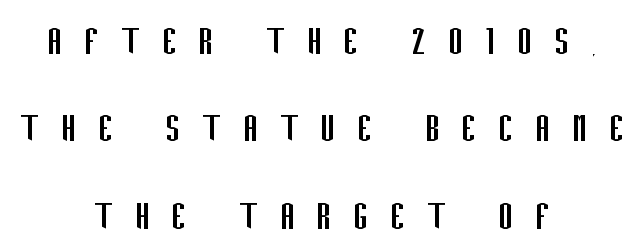
The image shows 45 px regular-weight, condensed sans-serif type, upright; set centered, loose line spacing (1.94x), unusually wide letter spacing (+0.48 em), not underlined; low stroke contrast and a large x-height.
